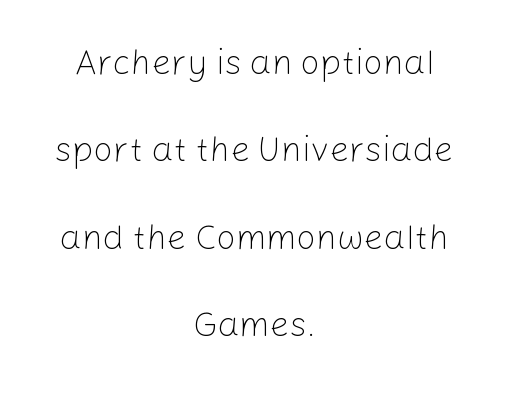
The image shows 35 px light sans-serif type, upright; set centered, loose line spacing (2.5x), normal letter spacing, not underlined; low stroke contrast and a medium x-height.
